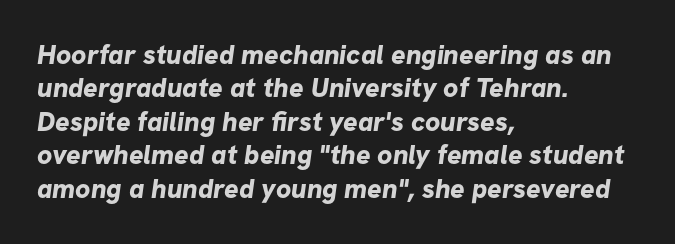
The image shows 27 px bold type; set left-aligned, line spacing 1.24x, normal letter spacing, not underlined.
